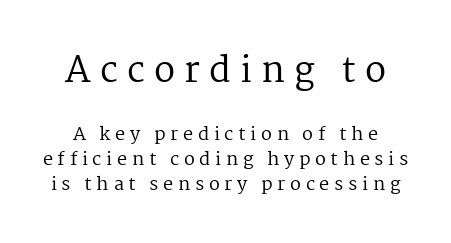
Q: Is the text bold? A: No.
Q: Is the text italic (slanted)? A: No, it is upright.
Q: Is the typeface a serif or a sans-serif typeface? A: Serif.
Q: Is the text underlined? A: No.
Q: Is the spacing between letters normal or unusually wide? A: Unusually wide.
Q: Is the spacing between lines tight, normal or loose? A: Normal.
Q: Which block of text is set in a larger size, the first (top) or the second (bottom)? A: The first (top) one.
Q: Width (condensed, normal, or wide)? A: Normal.
Q: Stroke contrast? A: Medium.
Q: x-height? A: Medium.
Q: Monospaced? A: No.
